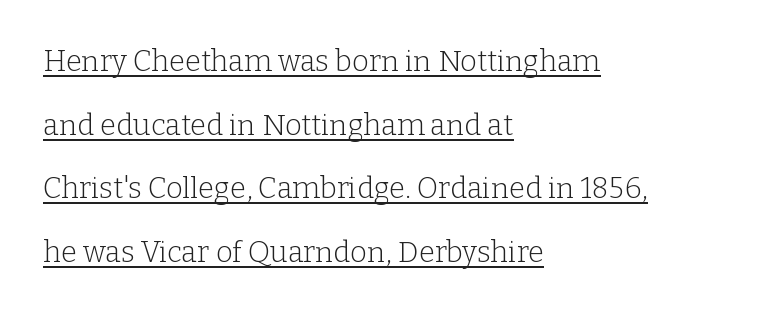
The image shows 29 px light serif type, upright; set left-aligned, loose line spacing (2.19x), normal letter spacing, underlined; low stroke contrast and a medium x-height.
